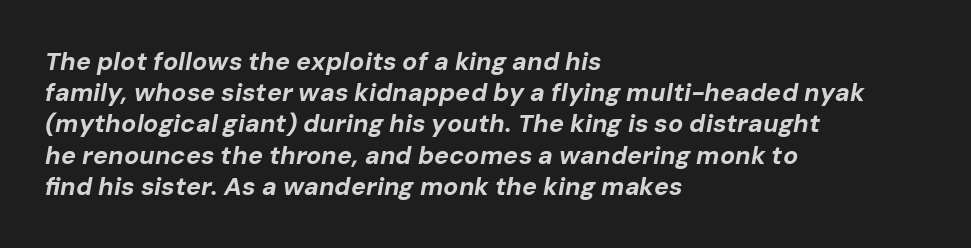
The image shows 25 px bold type, italic (leaning right); set left-aligned, normal line spacing (1.25x), normal letter spacing, not underlined.
